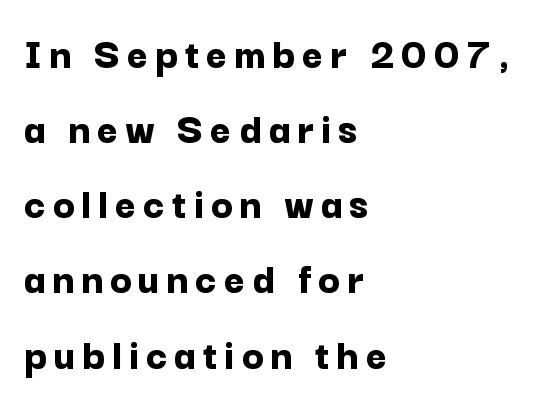
The image shows 45 px bold sans-serif type, upright; set left-aligned, normal line spacing (1.67x), not underlined; low stroke contrast and a medium x-height.
